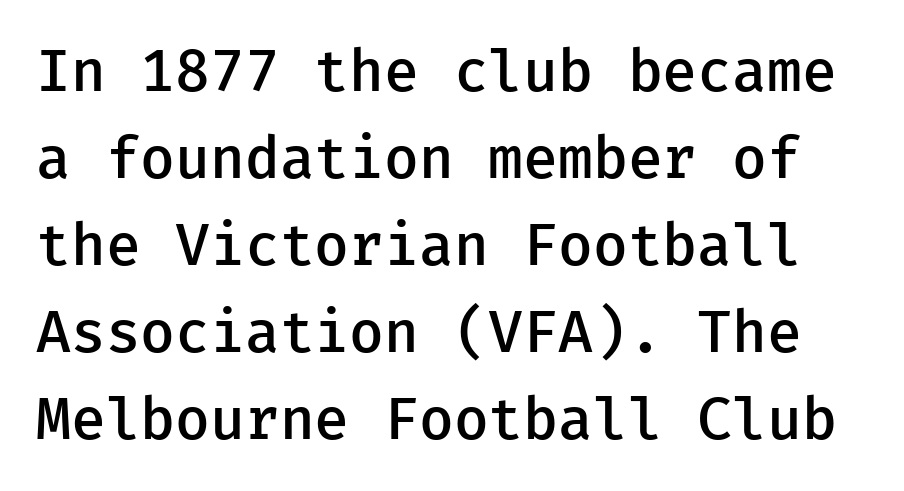
{"serif": "no", "italic": "no", "bold": "semi", "weight": "semibold", "width": "normal", "stroke_contrast": "low", "x_height": "medium", "underline": "no", "line_spacing": "normal", "line_spacing_ratio": 1.5, "letter_spacing": "normal", "letter_spacing_em": 0.0, "glyph_px": 58}
